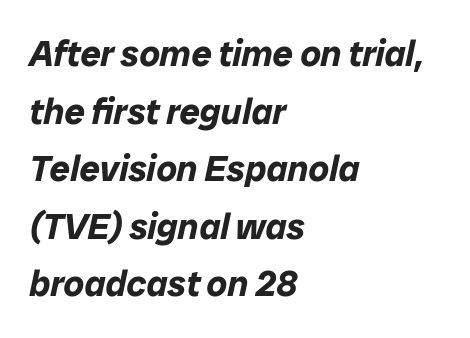
The image shows 36 px bold type, italic (leaning right); set left-aligned, normal line spacing (1.6x), normal letter spacing, not underlined; low stroke contrast and a medium x-height.
